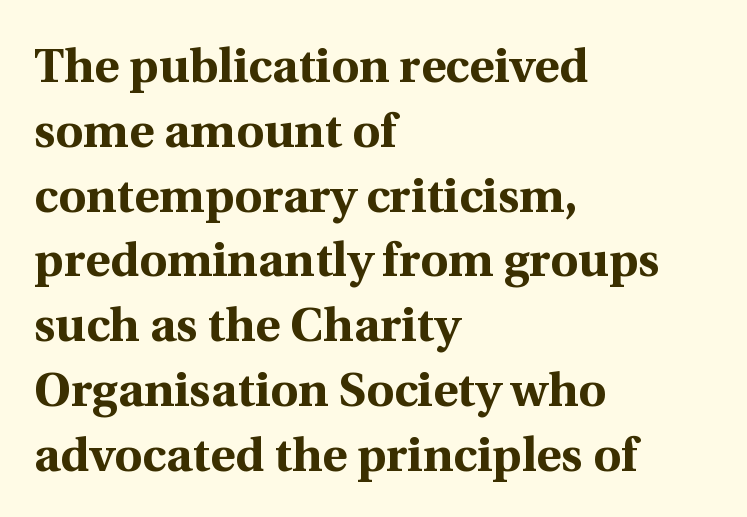
The rendering uses a moderate line-height, typical for paragraphs. Does the copy run flush right? No — it runs flush left. The baseline area is clear. Heavy-handed strokes throughout: this text is bold.
